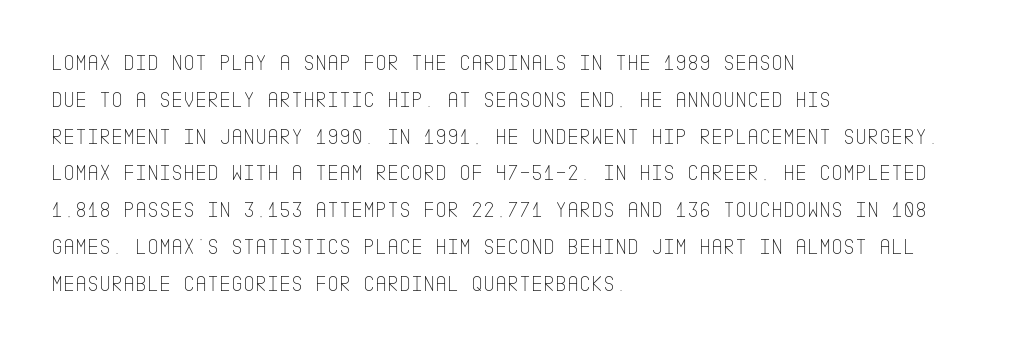
The rendering uses a moderate line-height, typical for paragraphs. The cut favours lightness, reaching ordinary text weight at its darkest. This is roman type, the default non-slanted kind. A student would call this left alignment; a typographer would say flush left, rag right. Honestly, there is no underline to notice here at all. The letterforms sit shoulder to shoulder at normal distance.
